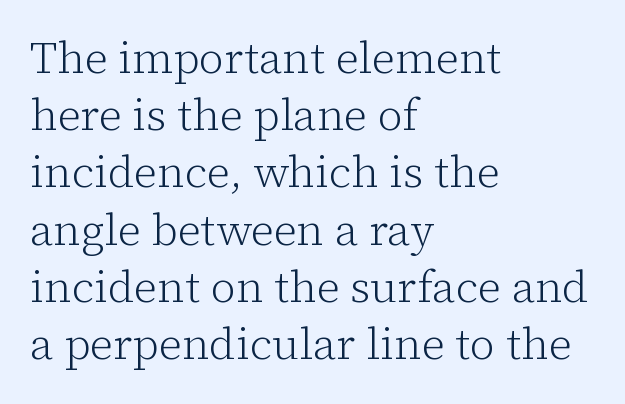
Q: Is the text bold? A: No.
Q: Is the text italic (slanted)? A: No, it is upright.
Q: Is the typeface a serif or a sans-serif typeface? A: Serif.
Q: Is the text underlined? A: No.
Q: How is the paragraph aligned? A: Left-aligned.
Q: Is the spacing between letters normal or unusually wide? A: Normal.
Q: Is the spacing between lines tight, normal or loose? A: Normal.
Q: Width (condensed, normal, or wide)? A: Normal.
Q: Stroke contrast? A: Low.
Q: x-height? A: Medium.
Q: Monospaced? A: No.
